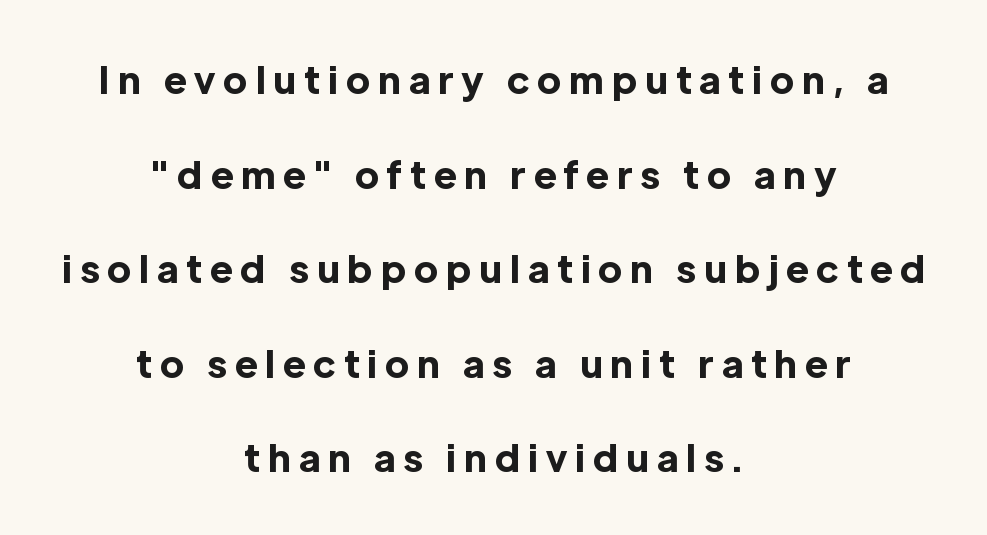
The image shows 38 px bold sans-serif type, upright; set centered, loose line spacing (2.49x), unusually wide letter spacing (+0.22 em), not underlined; a medium x-height.
